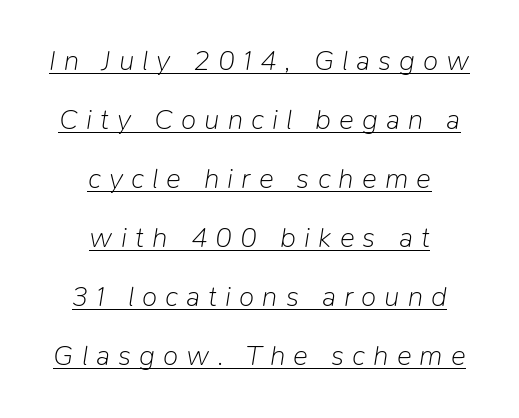
Bold? No — there's no thickening of the strokes. Reading down the block, each line starts at a different indent, mirrored at its end. How are the letters spaced? Widely, with obvious added tracking. Vertically, the passage feels expansive, rows floating well apart. Is this a fixed-width face? No — the glyphs have proportional, varying widths.
